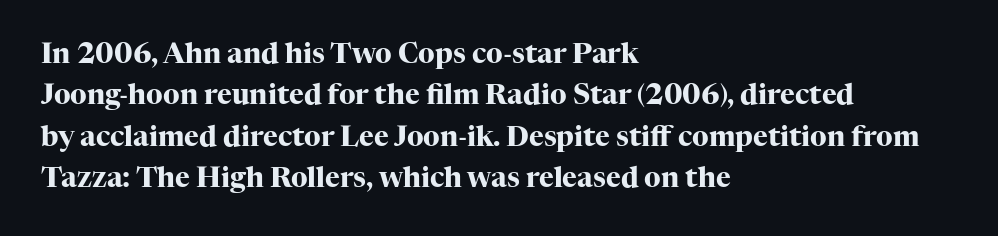
{"serif": "yes", "italic": "no", "bold": "yes", "weight": "heavy", "width": "normal", "stroke_contrast": "high", "x_height": "medium", "monospaced": "no", "underline": "no", "align": "left", "line_spacing": "normal", "line_spacing_ratio": 1.48, "letter_spacing": "normal", "letter_spacing_em": 0.0, "glyph_px": 28}
